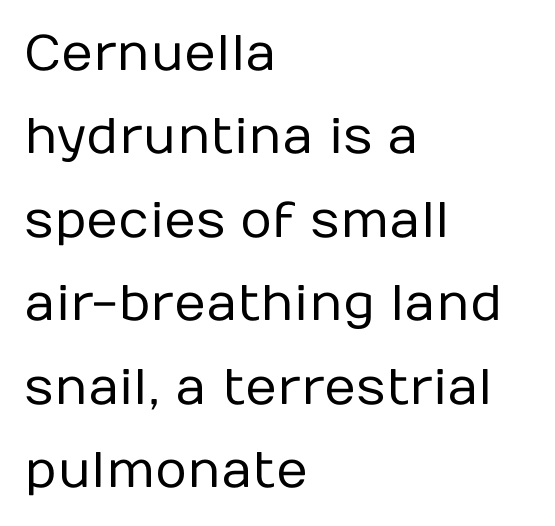
The image shows 50 px regular-weight sans-serif type, upright; set left-aligned, normal line spacing (1.67x), normal letter spacing, not underlined; low stroke contrast and a medium x-height.
